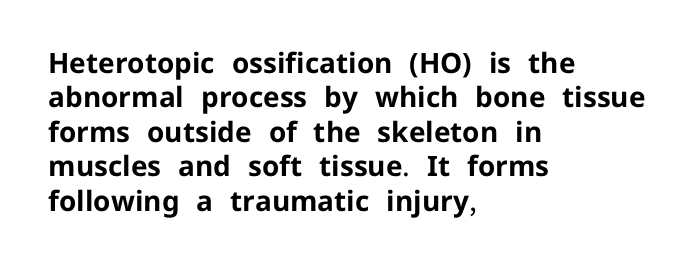
Look at the stroke-to-counter ratio: heavy, a bold. One-word summary of the alignment: left. Is the letter spacing exaggerated? No — it looks like the ordinary default. Look at the bottom of the vertical strokes: they stop flat, with no serifs.
